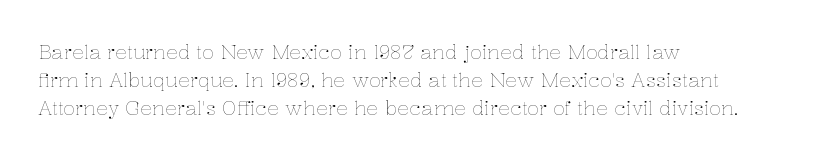
{"italic": "no", "bold": "no", "underline": "no", "align": "left", "line_spacing": "normal", "line_spacing_ratio": 1.39, "letter_spacing": "normal", "letter_spacing_em": 0.0, "glyph_px": 20}
